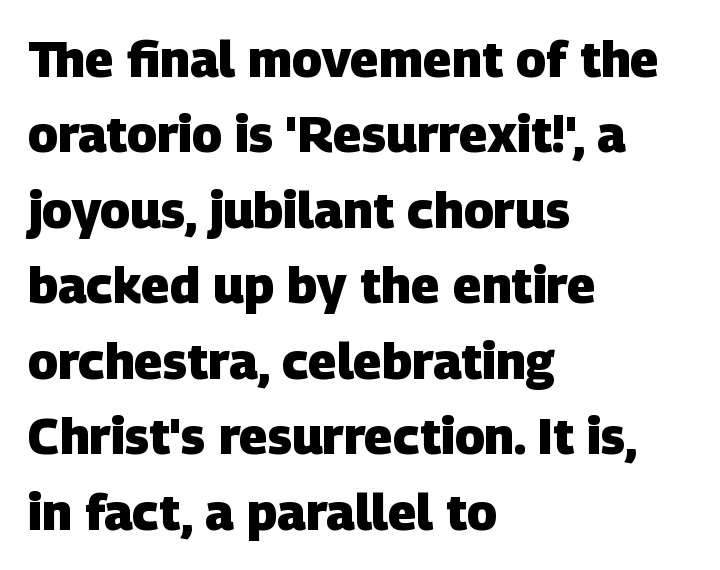
The image shows 50 px heavy sans-serif type; set left-aligned, normal line spacing (1.51x), normal letter spacing, not underlined; low stroke contrast and a large x-height.
